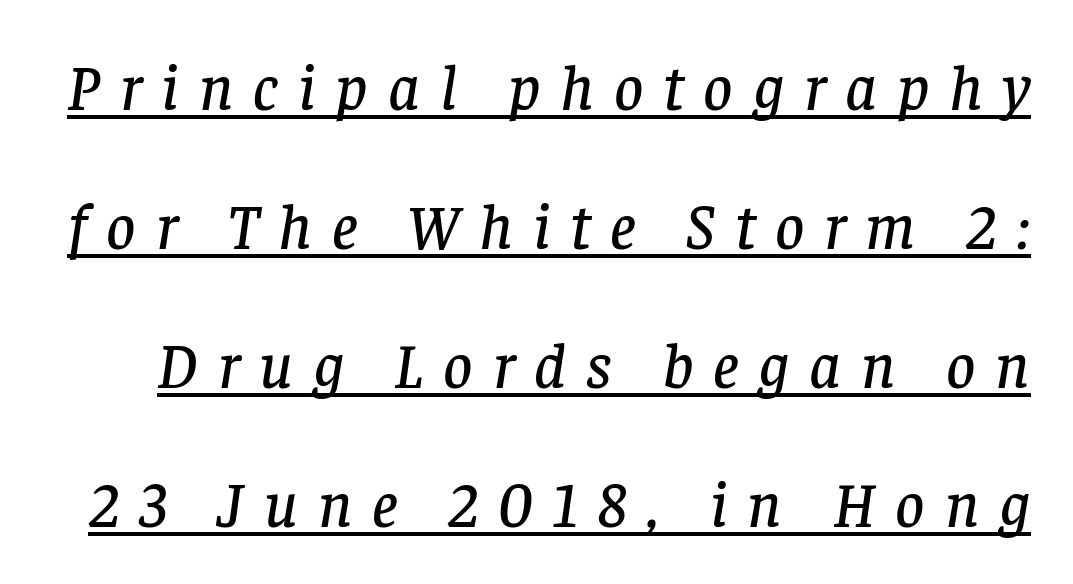
The lines are spread far apart with generous leading. Examine the stroke ends and you'll spot serifs. Caption: lettering with a line underneath. Think of a printed novel: that variable character pitch is what you see here.
